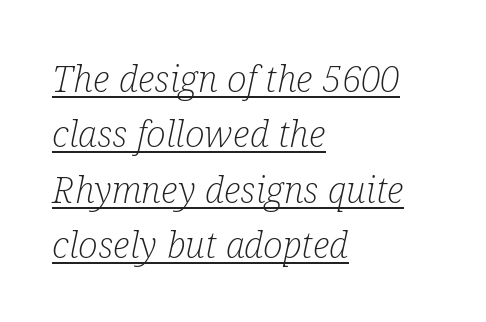
{"serif": "yes", "italic": "yes", "lean": "right", "slant_degrees": 12, "bold": "no", "weight": "light", "width": "condensed", "stroke_contrast": "low", "x_height": "medium", "monospaced": "no", "underline": "yes", "align": "left", "line_spacing": "normal", "line_spacing_ratio": 1.5, "letter_spacing": "normal", "letter_spacing_em": 0.0, "glyph_px": 37}
